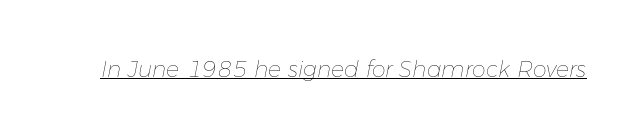
You could call the tracking neutral — neither tight nor loose. Every character sits at an angle, as italics do. Letters have the restrained weight of plain body copy at most. The typesetter has applied underlining to the passage shown.
